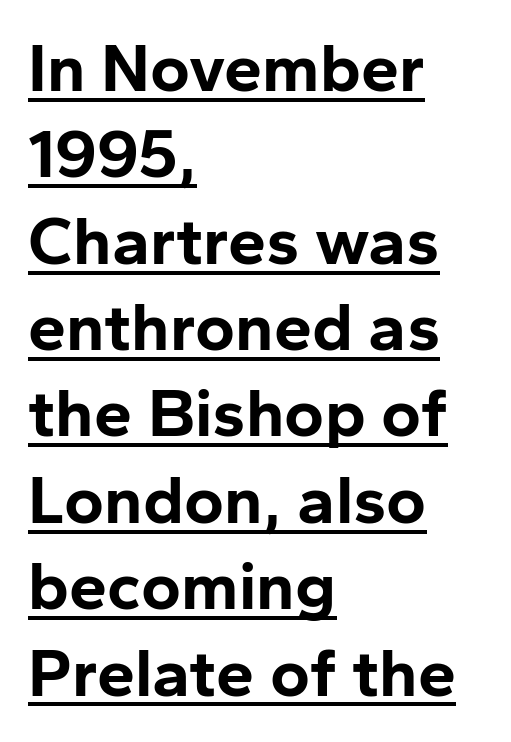
Q: Is the text bold? A: Yes.
Q: Is the text italic (slanted)? A: No, it is upright.
Q: Is the typeface a serif or a sans-serif typeface? A: Sans-serif.
Q: Is the text underlined? A: Yes.
Q: How is the paragraph aligned? A: Left-aligned.
Q: Is the spacing between letters normal or unusually wide? A: Normal.
Q: Is the spacing between lines tight, normal or loose? A: Normal.
Q: Width (condensed, normal, or wide)? A: Normal.
Q: Stroke contrast? A: Low.
Q: x-height? A: Medium.
Q: Monospaced? A: No.
